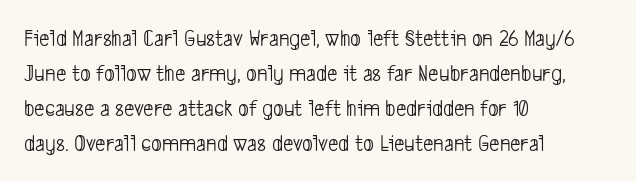
Summary of weight: not heavy and not bold. Leading: standard. The passage shown is not underscored anywhere. Each word holds together tightly as a unit, with standard inter-letter gaps. The lines are quadded left.
